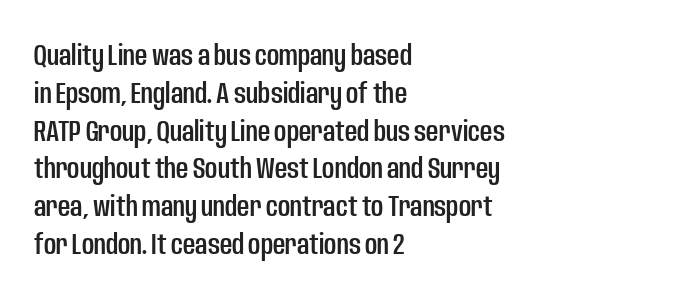
{"serif": "no", "italic": "no", "width": "condensed", "stroke_contrast": "low", "x_height": "large", "monospaced": "no", "underline": "no", "align": "left", "line_spacing": "normal", "line_spacing_ratio": 1.26, "letter_spacing": "normal", "letter_spacing_em": 0.0, "glyph_px": 30}
